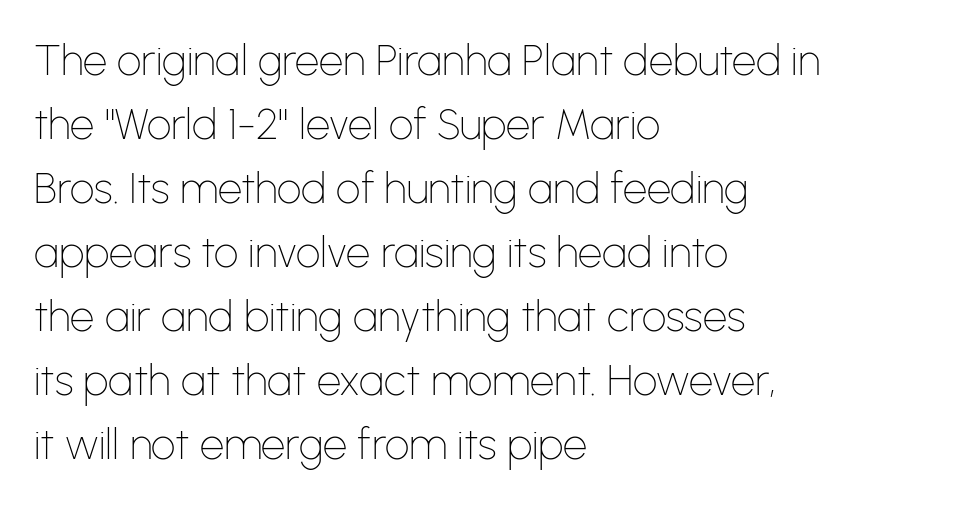
The image shows 43 px thin sans-serif type, upright; set left-aligned, normal line spacing (1.49x), normal letter spacing, not underlined; low stroke contrast and a medium x-height.
